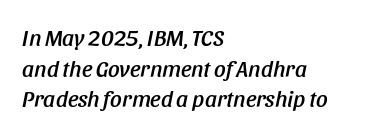
Q: Is the text italic (slanted)? A: Yes, it leans right by about 11 degrees.
Q: Is the text underlined? A: No.
Q: How is the paragraph aligned? A: Left-aligned.
Q: Is the spacing between letters normal or unusually wide? A: Normal.
Q: Is the spacing between lines tight, normal or loose? A: Normal.
